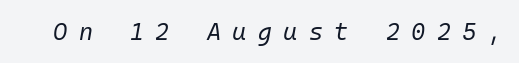
The image shows 24 px text type, italic (leaning right); set unusually wide letter spacing (+0.48 em), not underlined.
